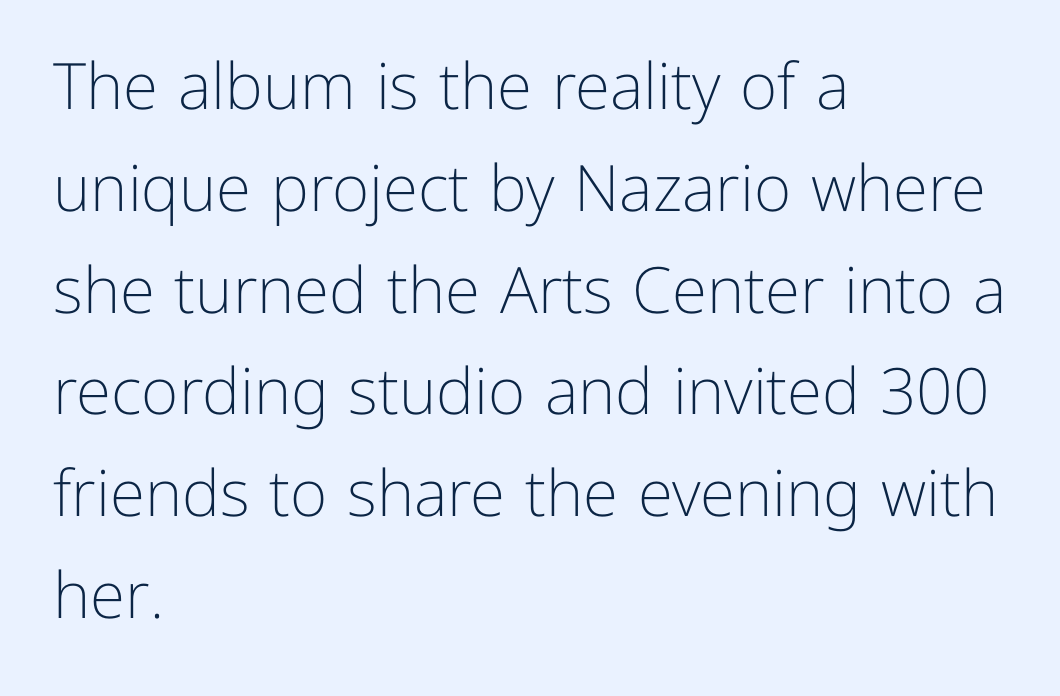
The image shows 64 px light sans-serif type, upright; set left-aligned, normal line spacing (1.59x), normal letter spacing, not underlined; low stroke contrast and a medium x-height.
